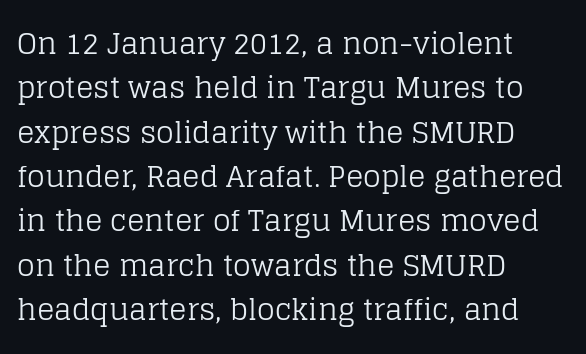
{"serif": "yes", "italic": "no", "bold": "no", "weight": "regular", "width": "normal", "stroke_contrast": "low", "x_height": "large", "monospaced": "no", "underline": "no", "align": "left", "line_spacing": "normal", "line_spacing_ratio": 1.53, "letter_spacing": "normal", "letter_spacing_em": 0.0, "glyph_px": 29}
